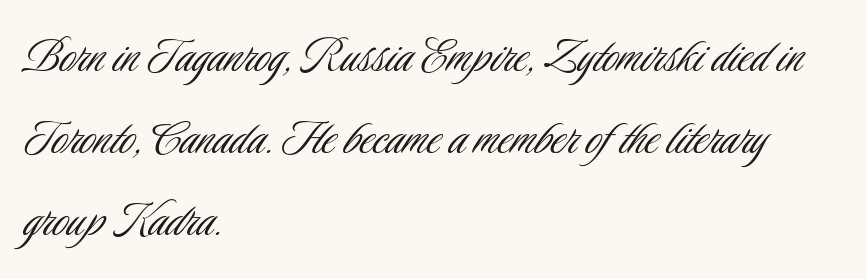
Q: Is the text bold? A: No.
Q: Is the text italic (slanted)? A: Yes.
Q: Is the typeface a serif or a sans-serif typeface? A: Sans-serif.
Q: Is the text underlined? A: No.
Q: How is the paragraph aligned? A: Left-aligned.
Q: Is the spacing between letters normal or unusually wide? A: Normal.
Q: Is the spacing between lines tight, normal or loose? A: Normal.
Q: Width (condensed, normal, or wide)? A: Condensed.
Q: Stroke contrast? A: Low.
Q: x-height? A: Small.
Q: Monospaced? A: No.
